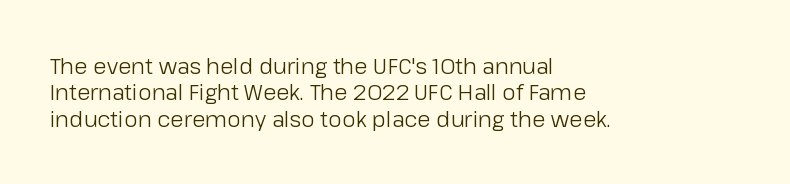
The image shows 22 px text type, upright; set left-aligned, line spacing 1.2x, normal letter spacing, not underlined.
